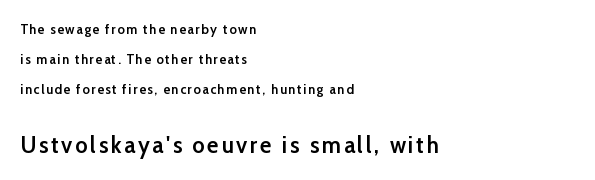
The image shows 24 px text type, upright; set left-aligned, loose line spacing (2.14x), not underlined; the second (bottom) block is 1.71x larger.
